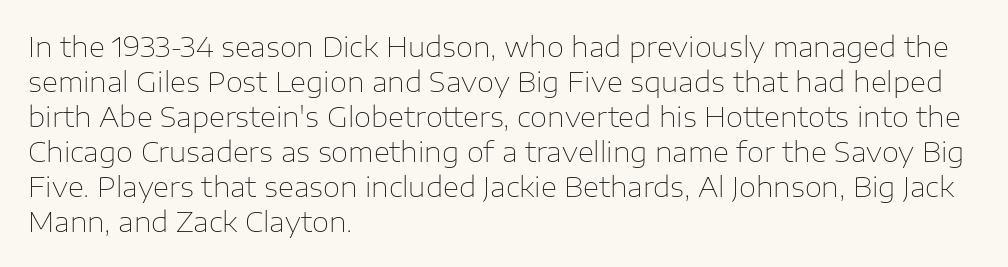
The image shows 28 px thin sans-serif type, upright; set left-aligned, normal line spacing (1.25x), normal letter spacing, not underlined; low stroke contrast and a medium x-height.
